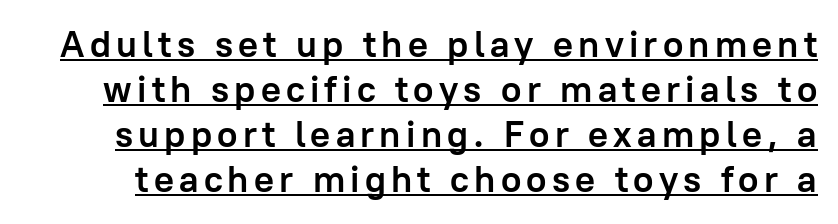
The rendering uses a bold face; every stroke is thick and dark. The face used here is proportionally spaced, like ordinary book or web type. Is there an underline? Yes — a line sits under the letters. The rendering shows plain stroke endings on the letterforms — a sans-serif design. The specimen reads as upright at a glance.
